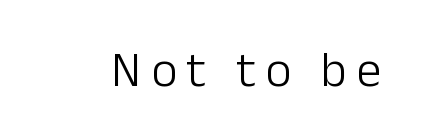
{"serif": "no", "italic": "no", "bold": "no", "weight": "light", "width": "normal", "stroke_contrast": "low", "x_height": "medium", "monospaced": "no", "underline": "no", "glyph_px": 50}
